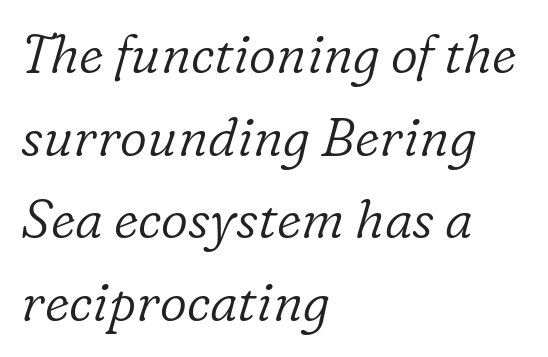
Q: Is the text bold? A: No.
Q: Is the text italic (slanted)? A: Yes, it leans right by about 16 degrees.
Q: Is the typeface a serif or a sans-serif typeface? A: Serif.
Q: Is the text underlined? A: No.
Q: How is the paragraph aligned? A: Left-aligned.
Q: Is the spacing between letters normal or unusually wide? A: Normal.
Q: Is the spacing between lines tight, normal or loose? A: Normal.
Q: Width (condensed, normal, or wide)? A: Normal.
Q: Stroke contrast? A: Low.
Q: x-height? A: Medium.
Q: Monospaced? A: No.
